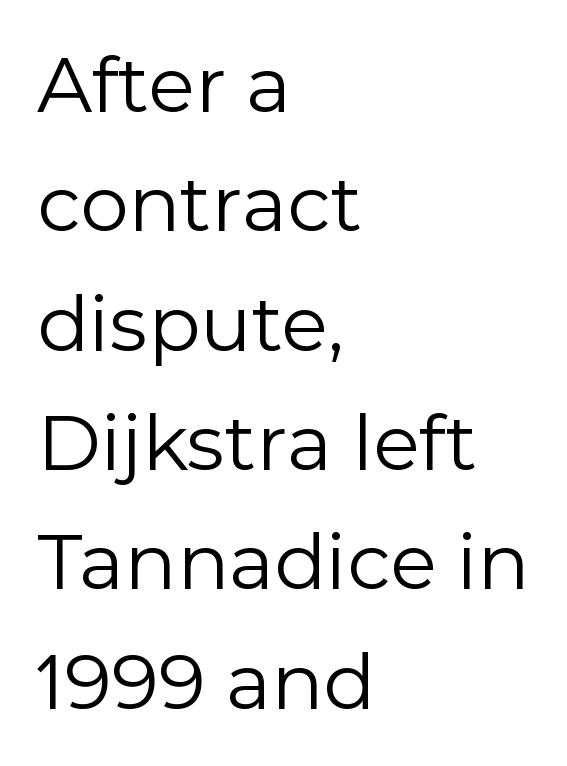
{"serif": "no", "italic": "no", "bold": "no", "weight": "regular", "width": "normal", "x_height": "medium", "monospaced": "no", "underline": "no", "align": "left", "line_spacing": "normal", "line_spacing_ratio": 1.55, "letter_spacing": "normal", "letter_spacing_em": 0.0, "glyph_px": 77}
